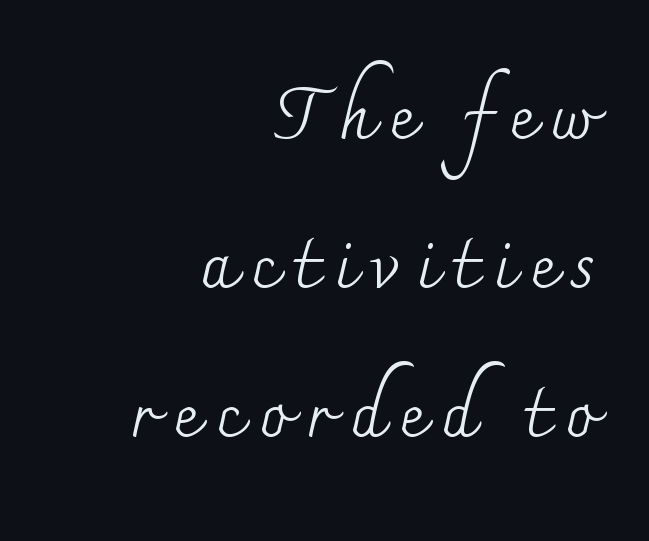
Font category for this specimen: serif. Each line ends at the same right margin while the left side varies. Honestly, the letter spacing is so wide it's the main thing you notice. Bold? No — there's no thickening of the strokes.
